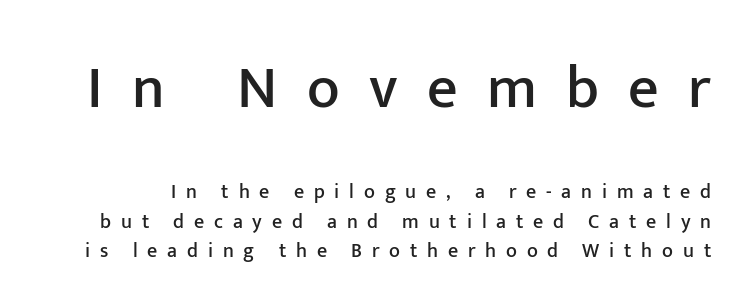
Examine the stroke ends and you'll find no serifs. Visually, the top section dominates because its glyphs are scaled up. Italic? Not at all — the glyphs are vertical. Quick note: underline off. The lines sit at an ordinary, default distance from one another. The passage shown has open, widely tracked lettering throughout.
